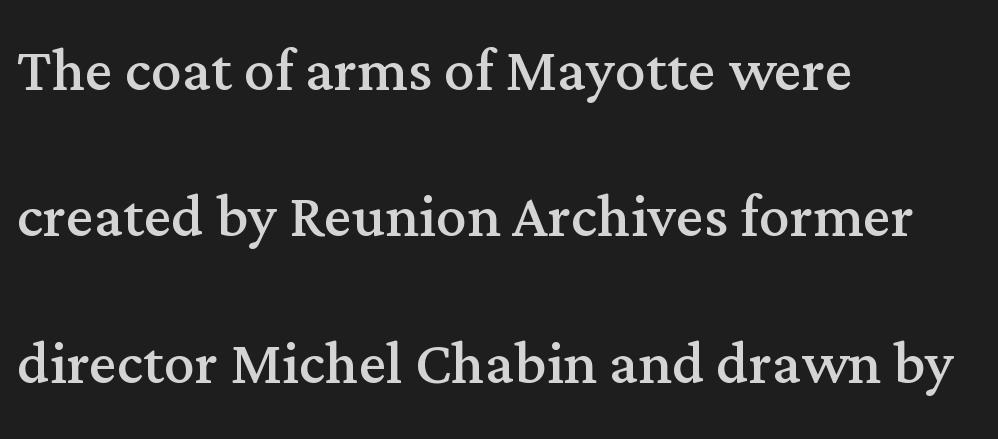
Q: Is the text bold? A: No.
Q: Is the text italic (slanted)? A: No, it is upright.
Q: Is the typeface a serif or a sans-serif typeface? A: Serif.
Q: Is the text underlined? A: No.
Q: How is the paragraph aligned? A: Left-aligned.
Q: Is the spacing between letters normal or unusually wide? A: Normal.
Q: Is the spacing between lines tight, normal or loose? A: Loose.
Q: Width (condensed, normal, or wide)? A: Normal.
Q: Stroke contrast? A: Medium.
Q: x-height? A: Medium.
Q: Monospaced? A: No.
